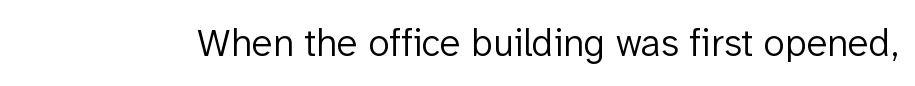
{"serif": "no", "italic": "no", "bold": "no", "weight": "light", "width": "normal", "stroke_contrast": "low", "x_height": "medium", "monospaced": "no", "underline": "no", "letter_spacing": "normal", "letter_spacing_em": 0.0, "glyph_px": 39}
